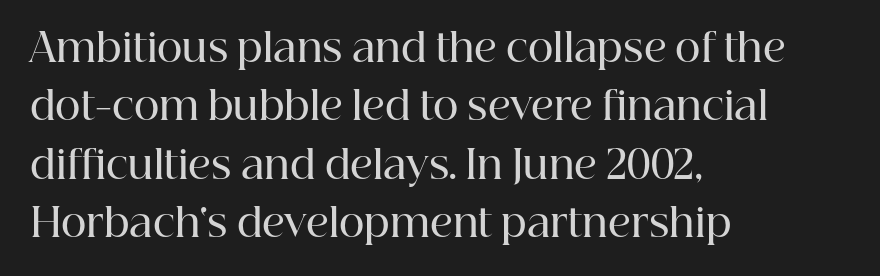
Q: Is the text bold? A: Semi-bold.
Q: Is the text italic (slanted)? A: No, it is upright.
Q: Is the typeface a serif or a sans-serif typeface? A: Serif.
Q: Is the text underlined? A: No.
Q: How is the paragraph aligned? A: Left-aligned.
Q: Is the spacing between letters normal or unusually wide? A: Normal.
Q: Is the spacing between lines tight, normal or loose? A: Normal.
Q: Width (condensed, normal, or wide)? A: Normal.
Q: Stroke contrast? A: High.
Q: x-height? A: Medium.
Q: Monospaced? A: No.
